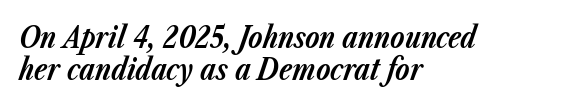
{"italic": "yes", "lean": "right", "slant_degrees": 23, "bold": "yes", "weight": "bold", "width": "normal", "stroke_contrast": "low", "x_height": "medium", "monospaced": "no", "underline": "no", "align": "left", "line_spacing": "tight", "line_spacing_ratio": 1.09, "letter_spacing": "normal", "letter_spacing_em": 0.0, "glyph_px": 29}
